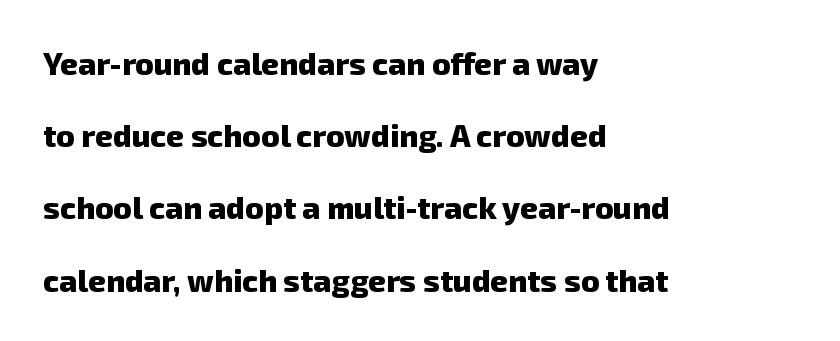
The rendering anchors every line to the left-hand side. Bold? Absolutely — the strokes are thick and heavy. Between one letter and the next there's only the usual sliver of space. You could fit nearly another row in the gap between these rows.
